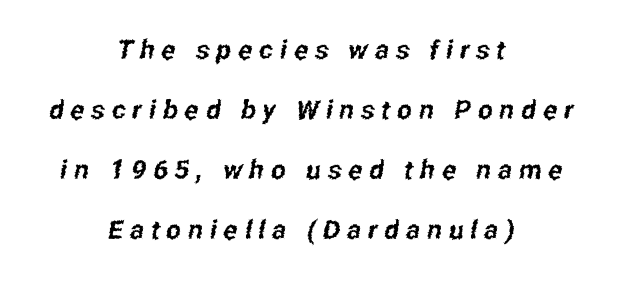
{"underline": "no", "align": "center", "line_spacing": "loose", "line_spacing_ratio": 2.31, "letter_spacing": "wide", "letter_spacing_em": 0.27, "glyph_px": 26}
